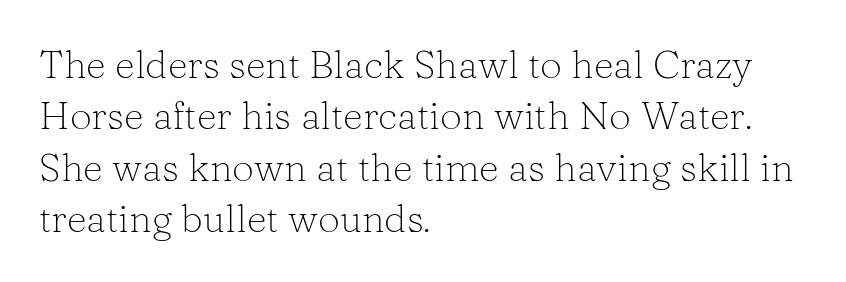
{"serif": "yes", "italic": "no", "bold": "no", "weight": "light", "width": "normal", "stroke_contrast": "low", "x_height": "medium", "monospaced": "no", "underline": "no", "align": "left", "line_spacing": "normal", "line_spacing_ratio": 1.32, "letter_spacing": "normal", "letter_spacing_em": 0.0, "glyph_px": 39}
